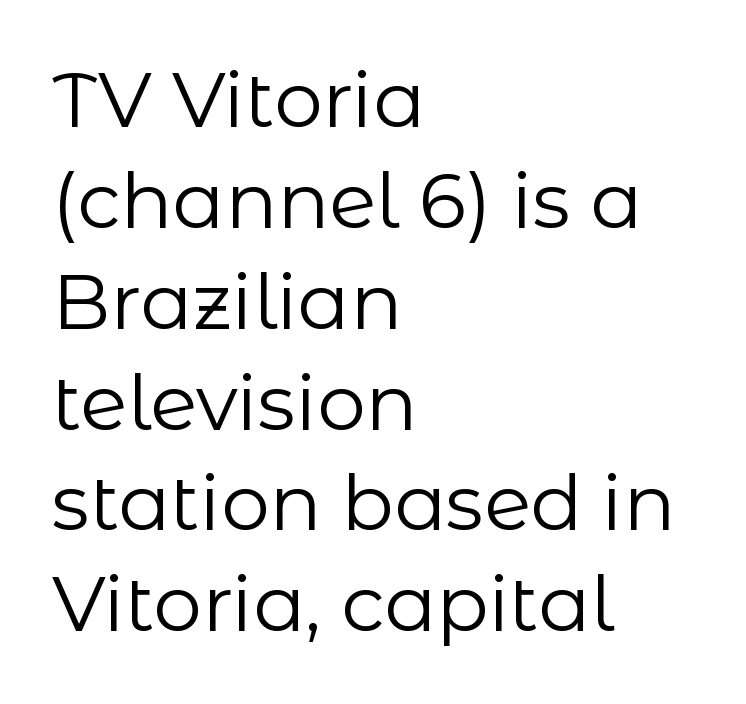
{"serif": "no", "italic": "no", "bold": "no", "weight": "regular", "width": "normal", "stroke_contrast": "low", "x_height": "medium", "monospaced": "no", "underline": "no", "align": "left", "line_spacing": "normal", "line_spacing_ratio": 1.31, "letter_spacing": "normal", "letter_spacing_em": 0.0, "glyph_px": 77}
